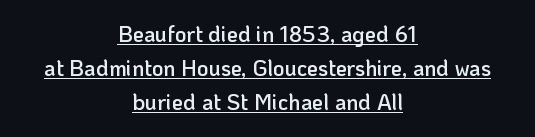
{"italic": "no", "bold": "semi", "underline": "yes", "align": "center", "line_spacing": "normal", "line_spacing_ratio": 1.54, "letter_spacing": "normal", "letter_spacing_em": 0.0, "glyph_px": 22}
